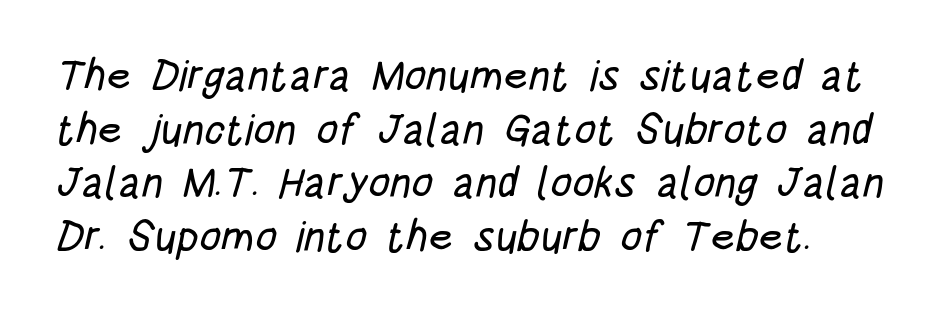
{"serif": "no", "width": "condensed", "stroke_contrast": "low", "x_height": "large", "monospaced": "no", "underline": "no", "line_spacing": "normal", "line_spacing_ratio": 1.25, "letter_spacing": "normal", "letter_spacing_em": 0.0, "glyph_px": 43}
